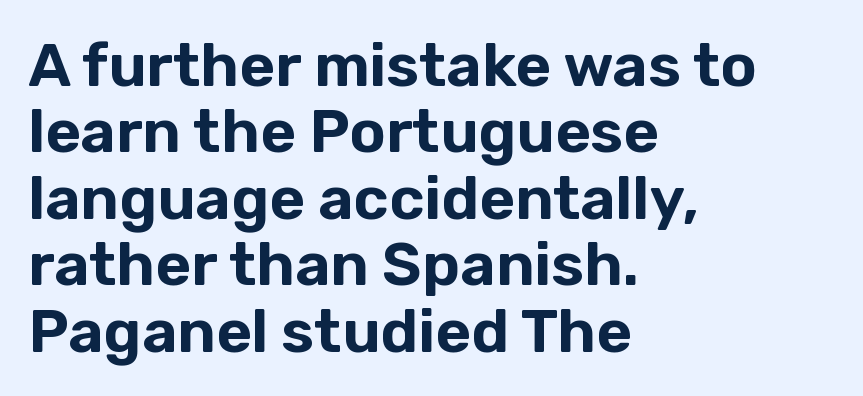
Q: Is the text italic (slanted)? A: No, it is upright.
Q: Is the typeface a serif or a sans-serif typeface? A: Sans-serif.
Q: Is the text underlined? A: No.
Q: How is the paragraph aligned? A: Left-aligned.
Q: Is the spacing between letters normal or unusually wide? A: Normal.
Q: Is the spacing between lines tight, normal or loose? A: Tight.
Q: Width (condensed, normal, or wide)? A: Normal.
Q: Stroke contrast? A: Low.
Q: x-height? A: Medium.
Q: Monospaced? A: No.
